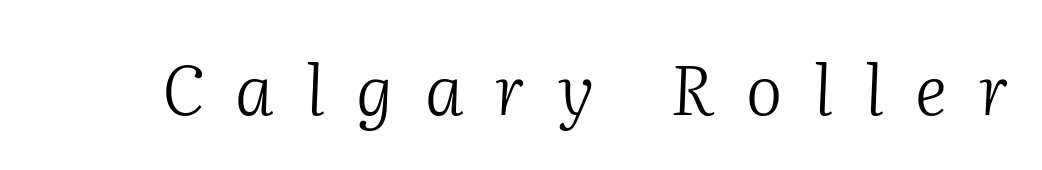
{"serif": "yes", "italic": "yes", "lean": "right", "slant_degrees": 2, "bold": "no", "weight": "light", "width": "normal", "stroke_contrast": "medium", "x_height": "medium", "monospaced": "no", "underline": "no", "letter_spacing": "wide", "letter_spacing_em": 0.46, "glyph_px": 69}
